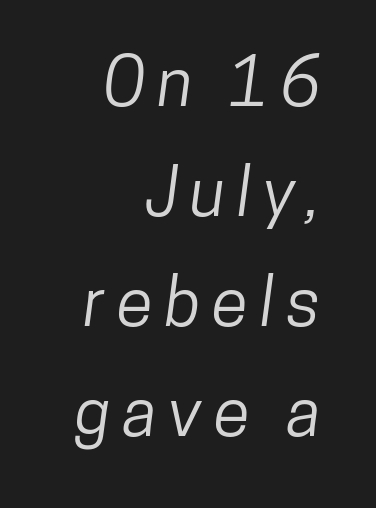
Q: Is the typeface a serif or a sans-serif typeface? A: Sans-serif.
Q: Is the text underlined? A: No.
Q: How is the paragraph aligned? A: Right-aligned.
Q: Is the spacing between lines tight, normal or loose? A: Normal.
Q: Width (condensed, normal, or wide)? A: Condensed.
Q: Stroke contrast? A: Low.
Q: x-height? A: Medium.
Q: Monospaced? A: No.
